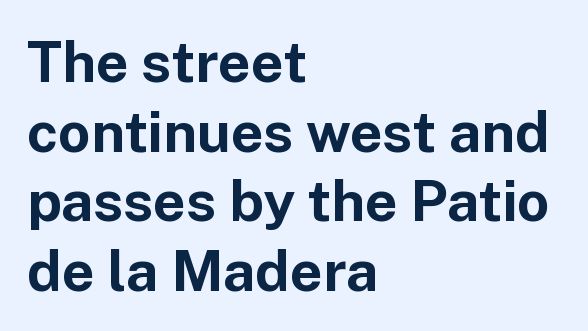
{"serif": "no", "italic": "no", "bold": "yes", "weight": "bold", "width": "normal", "stroke_contrast": "low", "x_height": "medium", "monospaced": "no", "underline": "no", "align": "left", "line_spacing_ratio": 1.22, "letter_spacing": "normal", "letter_spacing_em": 0.0, "glyph_px": 57}
